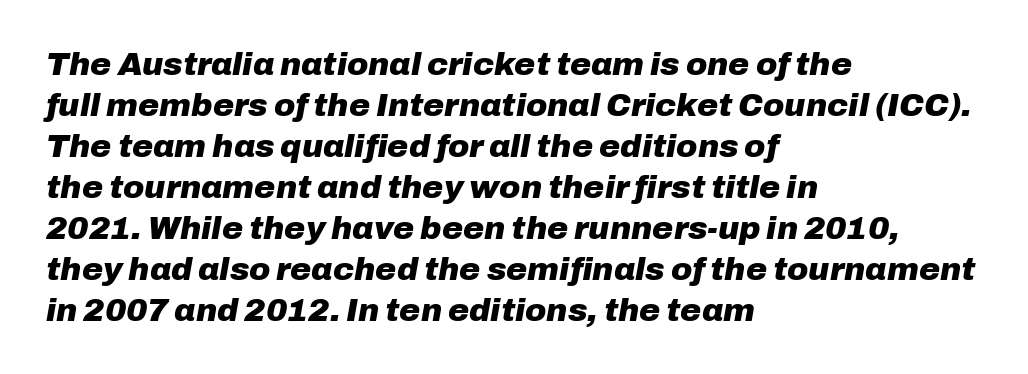
{"italic": "yes", "lean": "right", "slant_degrees": 10, "bold": "yes", "weight": "heavy", "width": "normal", "stroke_contrast": "low", "x_height": "medium", "monospaced": "no", "underline": "no", "align": "left", "line_spacing": "normal", "line_spacing_ratio": 1.28, "letter_spacing": "normal", "letter_spacing_em": 0.0, "glyph_px": 32}
